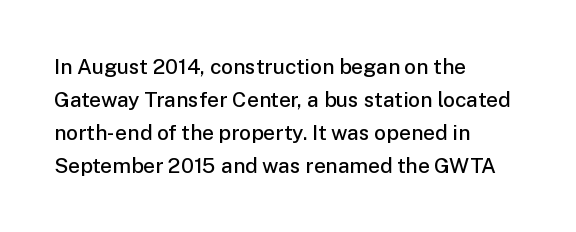
{"italic": "no", "bold": "semi", "underline": "no", "align": "left", "line_spacing": "normal", "line_spacing_ratio": 1.57, "letter_spacing": "normal", "letter_spacing_em": 0.0, "glyph_px": 21}
